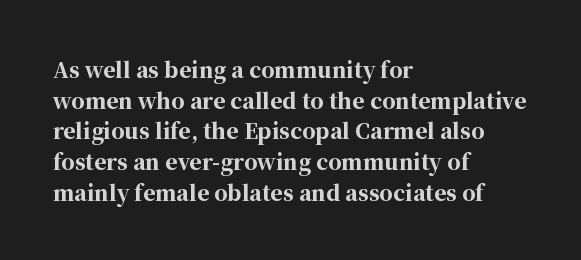
{"italic": "no", "bold": "yes", "underline": "no", "align": "left", "line_spacing": "normal", "line_spacing_ratio": 1.46, "letter_spacing": "normal", "letter_spacing_em": 0.0, "glyph_px": 21}
